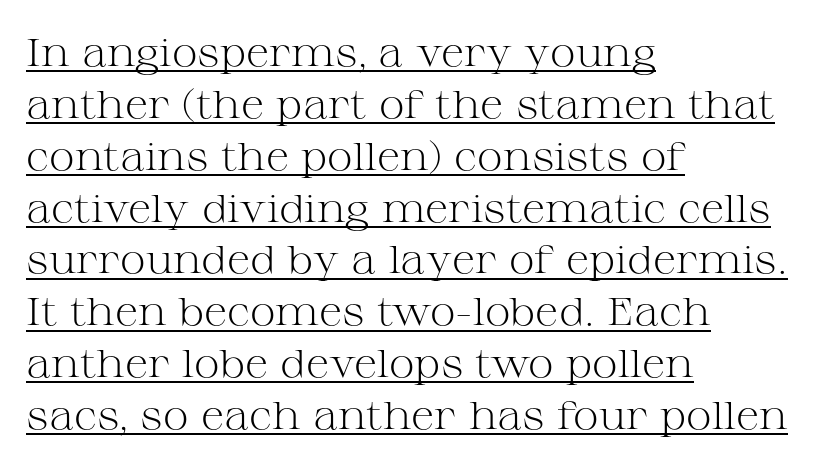
Q: Is the text bold? A: No.
Q: Is the text italic (slanted)? A: No, it is upright.
Q: Is the typeface a serif or a sans-serif typeface? A: Serif.
Q: Is the text underlined? A: Yes.
Q: How is the paragraph aligned? A: Left-aligned.
Q: Is the spacing between letters normal or unusually wide? A: Normal.
Q: Is the spacing between lines tight, normal or loose? A: Normal.
Q: Width (condensed, normal, or wide)? A: Wide.
Q: Stroke contrast? A: Medium.
Q: x-height? A: Medium.
Q: Monospaced? A: No.
